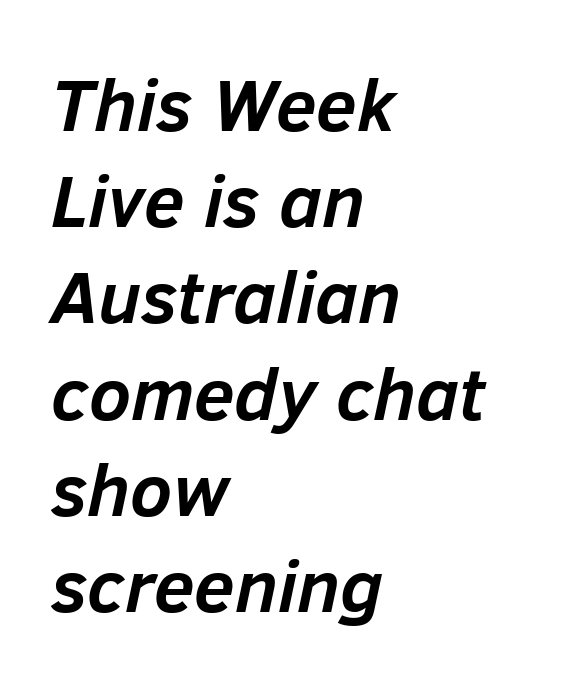
Vertically, the passage feels balanced, rows spaced as you'd expect. Spacing verdict: proportional, widths tailored to each character. Look at the tracking — it's just the regular setting, nothing added. Teacher's note: observe the even left margin — that is flush-left alignment.
